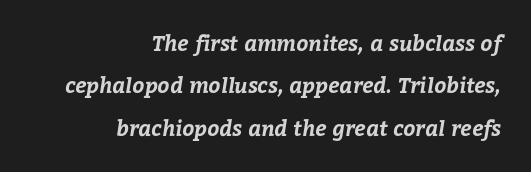
Q: Is the text bold? A: Yes.
Q: Is the text underlined? A: No.
Q: How is the paragraph aligned? A: Right-aligned.
Q: Is the spacing between letters normal or unusually wide? A: Normal.
Q: Is the spacing between lines tight, normal or loose? A: Loose.
